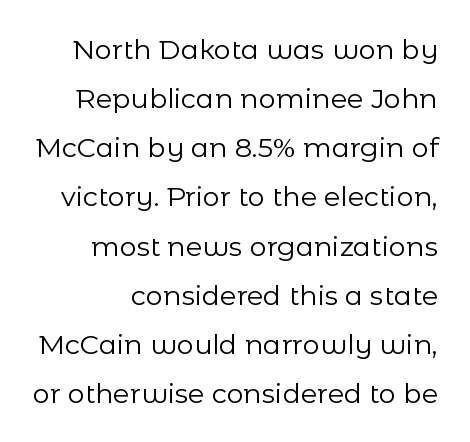
Q: Is the text bold? A: No.
Q: Is the text italic (slanted)? A: No, it is upright.
Q: Is the text underlined? A: No.
Q: Is the spacing between letters normal or unusually wide? A: Normal.
